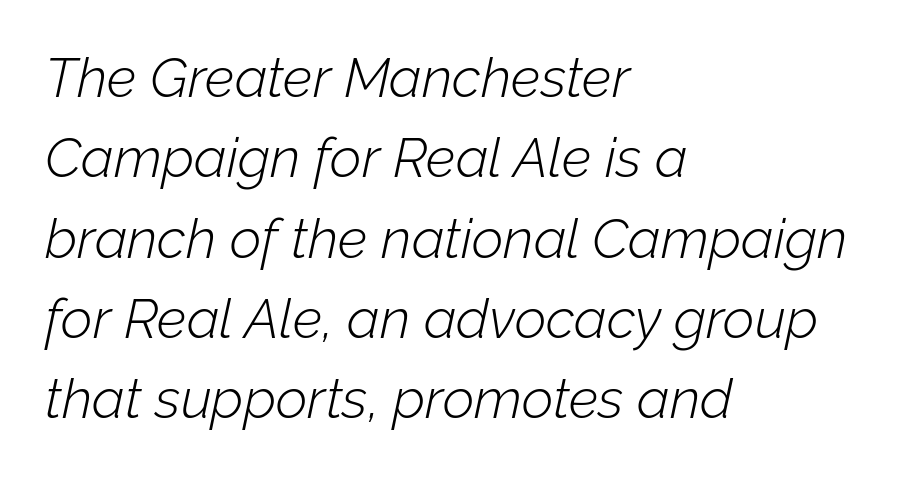
The image shows 55 px light type, italic (leaning right); set left-aligned, normal line spacing (1.46x), normal letter spacing, not underlined; low stroke contrast and a medium x-height.
